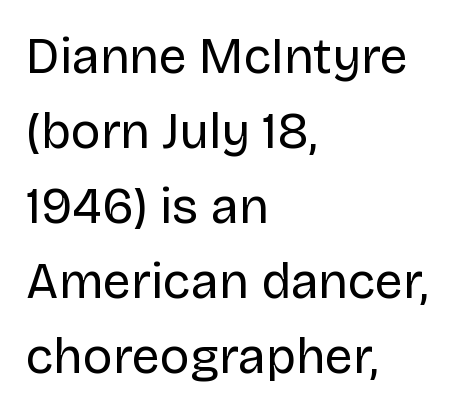
The image shows 50 px regular-weight sans-serif type, upright; set left-aligned, normal line spacing (1.5x), normal letter spacing, not underlined; low stroke contrast and a large x-height.
